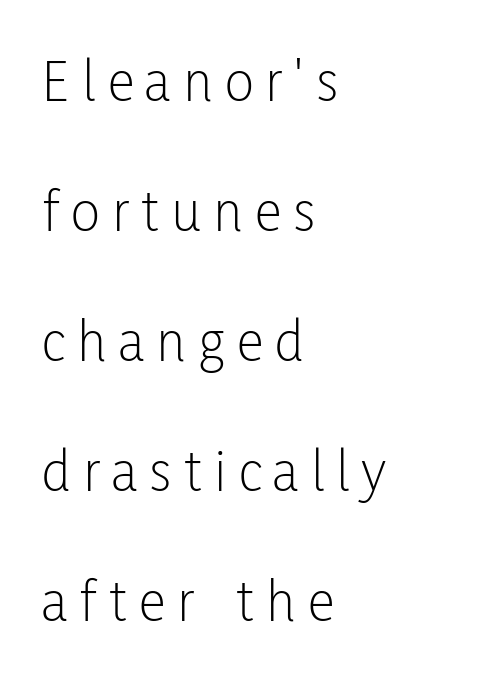
Q: Is the text bold? A: No.
Q: Is the text italic (slanted)? A: No, it is upright.
Q: Is the typeface a serif or a sans-serif typeface? A: Sans-serif.
Q: Is the text underlined? A: No.
Q: How is the paragraph aligned? A: Left-aligned.
Q: Is the spacing between letters normal or unusually wide? A: Unusually wide.
Q: Is the spacing between lines tight, normal or loose? A: Loose.
Q: Width (condensed, normal, or wide)? A: Condensed.
Q: Stroke contrast? A: Low.
Q: x-height? A: Medium.
Q: Monospaced? A: No.
